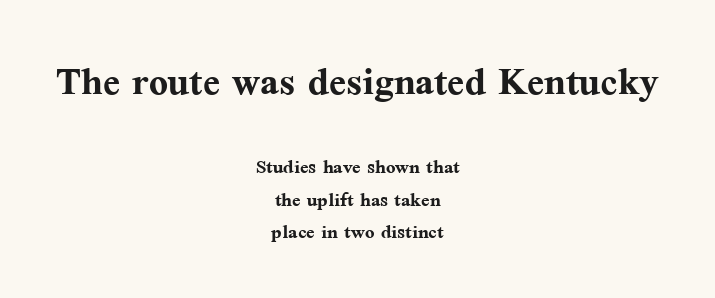
The image shows 50 px semibold serif type, upright; set centered, normal line spacing (1.29x), normal letter spacing, not underlined; the first (top) block is 2.0x larger; medium stroke contrast and a medium x-height.
